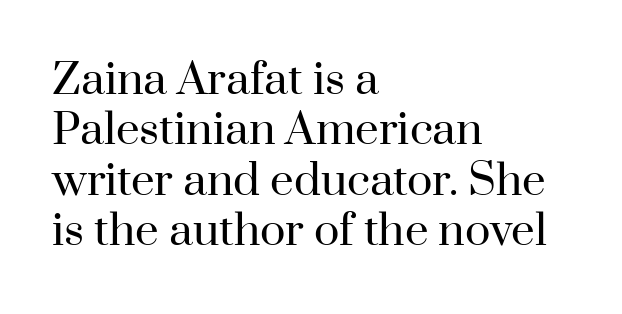
Q: Is the text bold? A: No.
Q: Is the text italic (slanted)? A: No, it is upright.
Q: Is the typeface a serif or a sans-serif typeface? A: Serif.
Q: Is the text underlined? A: No.
Q: How is the paragraph aligned? A: Left-aligned.
Q: Is the spacing between letters normal or unusually wide? A: Normal.
Q: Width (condensed, normal, or wide)? A: Normal.
Q: Stroke contrast? A: High.
Q: x-height? A: Small.
Q: Monospaced? A: No.
